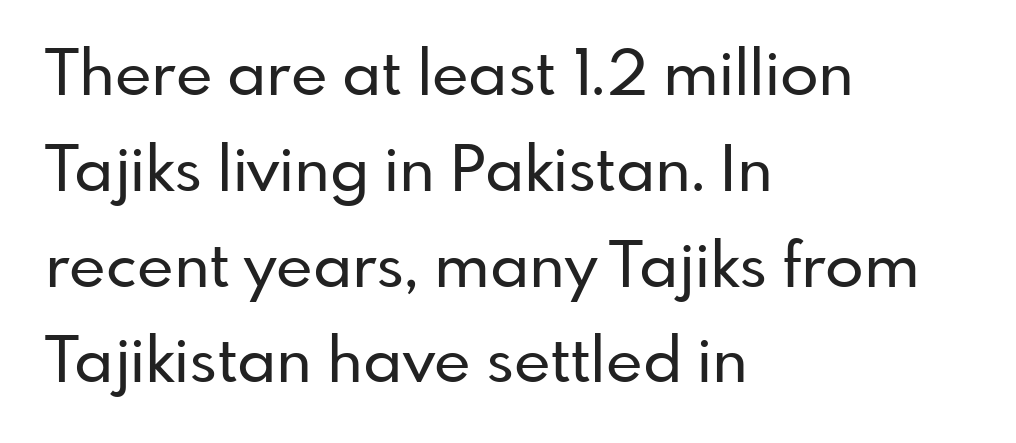
The image shows 63 px sans-serif type, upright; set left-aligned, normal line spacing (1.52x), normal letter spacing, not underlined; low stroke contrast and a small x-height.
